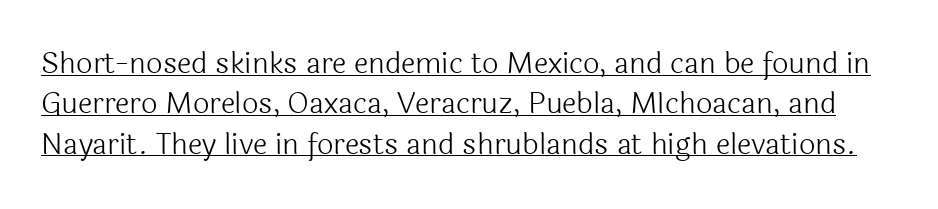
Vertical stems look standard width or narrower in stroke. This rendering leaves character spacing at its baseline value. The rows are spaced the way most documents space them. The typeface chosen for these lines omits serifs. The letters advance in unequal steps, a hallmark of proportional type.
